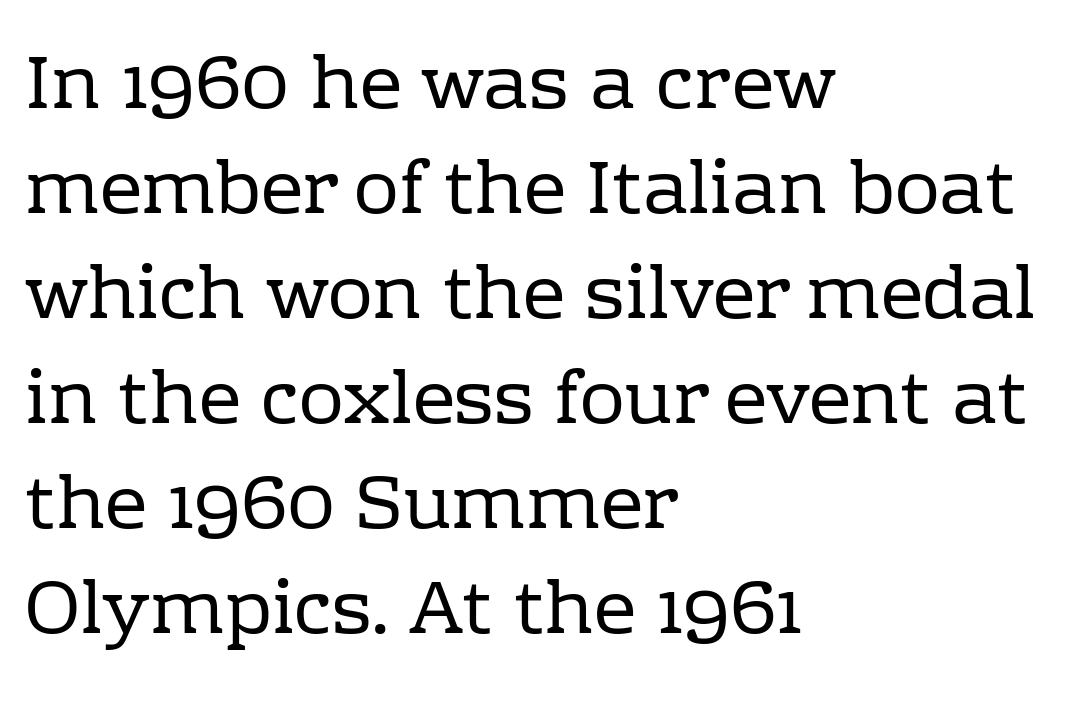
Letterform terminals end in serifs throughout the passage. The face used here is proportionally spaced, like ordinary book or web type. Here the glyphs are tracked normally, forming tight word shapes. Weight class: somewhere from thin through regular. Beneath every word, the page is bare. Leading: standard.
